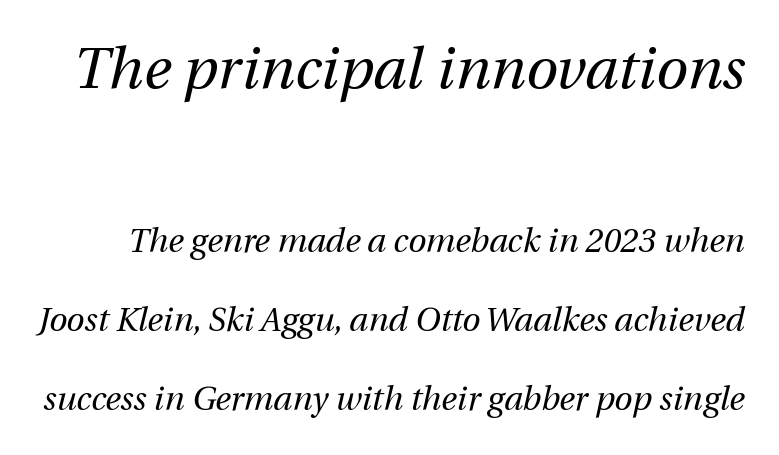
Summary of weight: not heavy and not bold. Is this a fixed-width face? No — the glyphs have proportional, varying widths. Standard letterfit; no display-style spreading of the glyphs. Descenders hang freely into open space.
